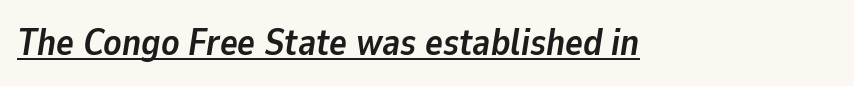
Q: Is the text bold? A: Yes.
Q: Is the text italic (slanted)? A: Yes, it leans right by about 9 degrees.
Q: Is the text underlined? A: Yes.
Q: Is the spacing between letters normal or unusually wide? A: Normal.
Q: Width (condensed, normal, or wide)? A: Normal.
Q: Stroke contrast? A: Low.
Q: x-height? A: Medium.
Q: Monospaced? A: No.
